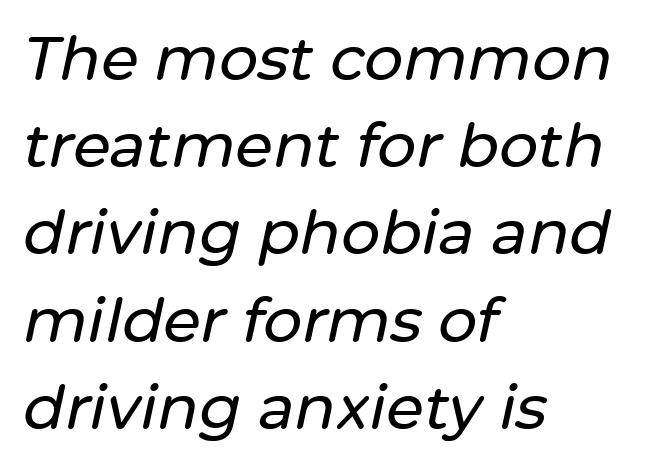
The text carries the slant typical of an italic or oblique font. Caption: multi-line text, flush left, ragged right. Words appear dense and cohesive because spacing is normal. You could not count columns in this text — the font is proportionally spaced. The zone under the glyphs is completely vacant.
